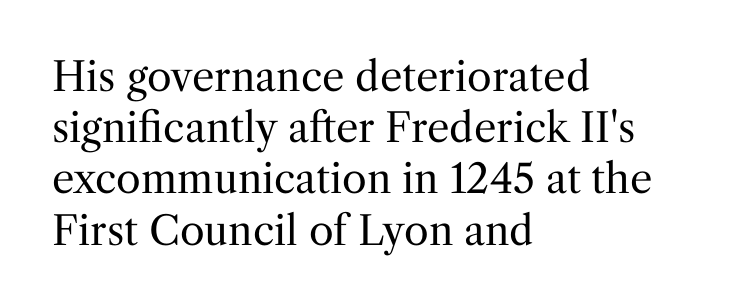
The image shows 40 px regular-weight serif type, upright; set left-aligned, normal line spacing (1.28x), normal letter spacing, not underlined; medium stroke contrast and a medium x-height.
